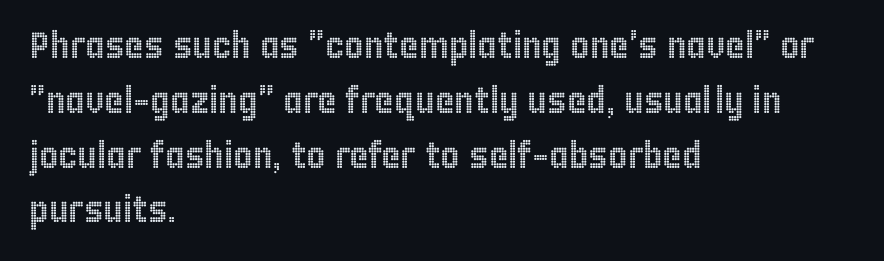
The image shows 37 px condensed type, upright; set left-aligned, normal line spacing (1.48x), normal letter spacing, not underlined; a large x-height.
